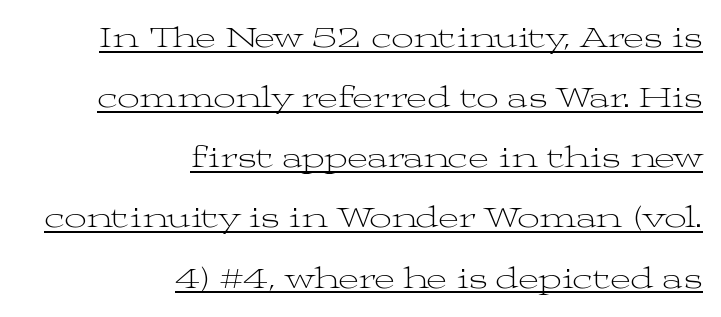
Students, observe: this is what heavily led, spacious text looks like. The face looks like a standard text weight, possibly lighter. How are the letters spaced? Ordinarily, with no added tracking. The setting favours the right margin, as signatures and pull-quotes sometimes do. The letters stand upright; this is a roman face.
